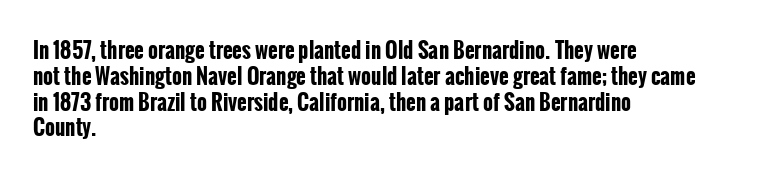
{"italic": "no", "bold": "yes", "underline": "no", "align": "left", "line_spacing_ratio": 1.23, "letter_spacing": "normal", "letter_spacing_em": 0.0, "glyph_px": 21}
